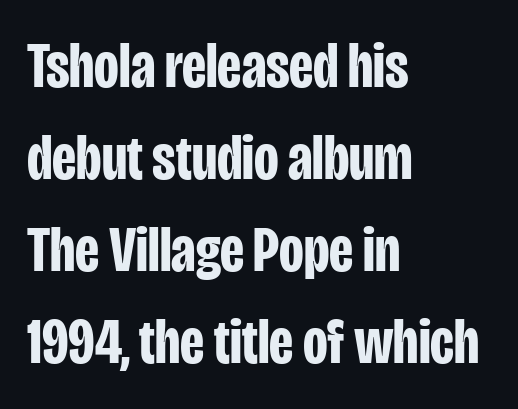
{"serif": "no", "italic": "no", "bold": "yes", "weight": "bold", "width": "condensed", "stroke_contrast": "low", "x_height": "large", "monospaced": "no", "underline": "no", "align": "left", "line_spacing": "normal", "line_spacing_ratio": 1.44, "letter_spacing": "normal", "letter_spacing_em": 0.0, "glyph_px": 64}
